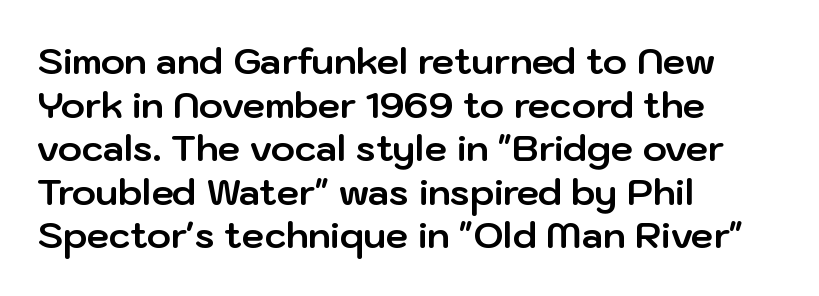
Q: Is the text bold? A: Yes.
Q: Is the text italic (slanted)? A: No, it is upright.
Q: Is the typeface a serif or a sans-serif typeface? A: Sans-serif.
Q: Is the text underlined? A: No.
Q: How is the paragraph aligned? A: Left-aligned.
Q: Is the spacing between letters normal or unusually wide? A: Normal.
Q: Width (condensed, normal, or wide)? A: Normal.
Q: Stroke contrast? A: Low.
Q: x-height? A: Medium.
Q: Monospaced? A: No.
